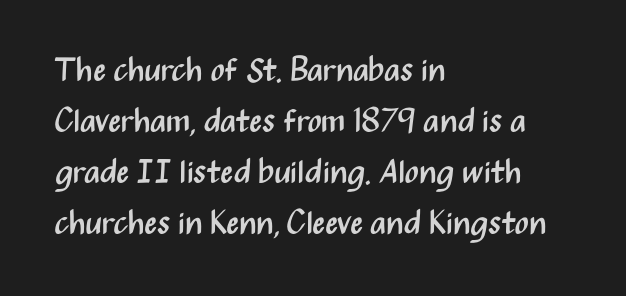
Q: Is the text bold? A: No.
Q: Is the text italic (slanted)? A: No, it is upright.
Q: Is the typeface a serif or a sans-serif typeface? A: Sans-serif.
Q: Is the text underlined? A: No.
Q: How is the paragraph aligned? A: Left-aligned.
Q: Is the spacing between letters normal or unusually wide? A: Normal.
Q: Is the spacing between lines tight, normal or loose? A: Normal.
Q: Width (condensed, normal, or wide)? A: Condensed.
Q: Stroke contrast? A: Medium.
Q: x-height? A: Medium.
Q: Monospaced? A: No.
